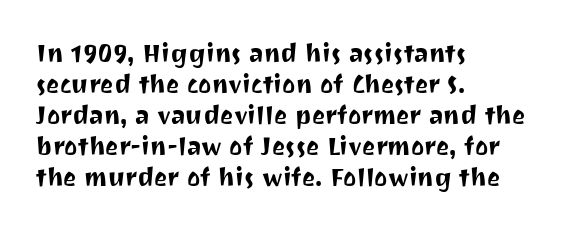
{"italic": "no", "underline": "no", "align": "left", "line_spacing_ratio": 1.24, "letter_spacing": "normal", "letter_spacing_em": 0.0, "glyph_px": 25}
